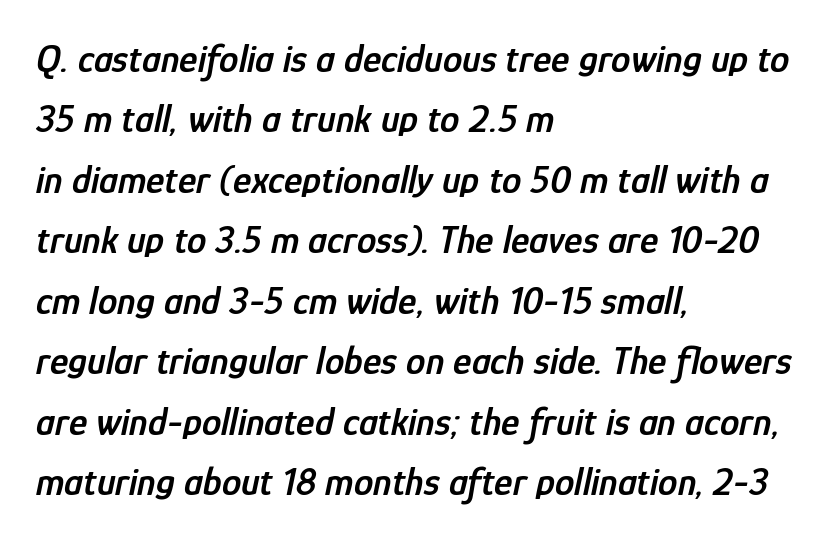
Q: Is the text bold? A: Semi-bold.
Q: Is the text italic (slanted)? A: Yes, it leans right by about 12 degrees.
Q: Is the text underlined? A: No.
Q: How is the paragraph aligned? A: Left-aligned.
Q: Is the spacing between letters normal or unusually wide? A: Normal.
Q: Is the spacing between lines tight, normal or loose? A: Normal.
Q: Width (condensed, normal, or wide)? A: Condensed.
Q: Stroke contrast? A: Low.
Q: x-height? A: Medium.
Q: Monospaced? A: No.
